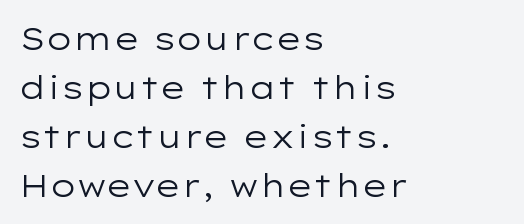
Q: Is the text bold? A: No.
Q: Is the text italic (slanted)? A: No, it is upright.
Q: Is the typeface a serif or a sans-serif typeface? A: Sans-serif.
Q: Is the text underlined? A: No.
Q: How is the paragraph aligned? A: Left-aligned.
Q: Is the spacing between letters normal or unusually wide? A: Normal.
Q: Is the spacing between lines tight, normal or loose? A: Normal.
Q: Width (condensed, normal, or wide)? A: Wide.
Q: Stroke contrast? A: Low.
Q: x-height? A: Medium.
Q: Monospaced? A: No.
